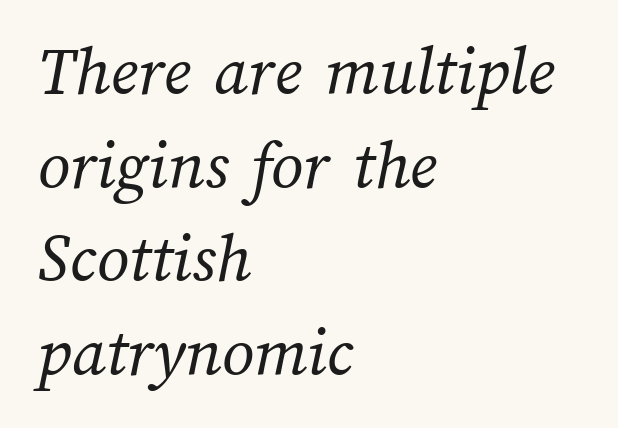
Horizontally, the lines are justified to the leading edge only. Summary of vertical rhythm: regular, with standard interline spacing. The glyphs are unaccompanied by any horizontal stroke below them. Default kerning and tracking; the words read as compact shapes. These lines are rendered in a variable-pitch font. The face looks like a standard text weight, possibly lighter.
